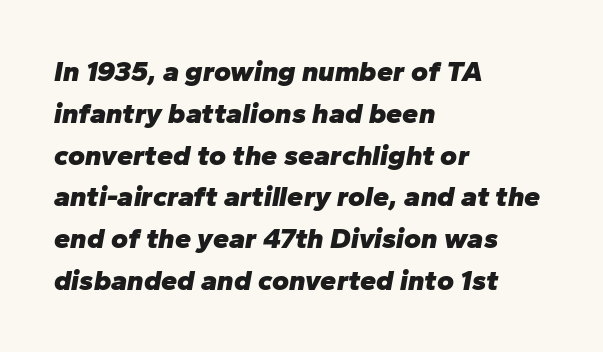
These lines keep a tight, regular rhythm from letter to letter. These lines are set flush left with a ragged right edge. What's the leading like? Ordinary, nothing unusual. The face used here is proportionally spaced, like ordinary book or web type. Emphasis-style slanted type is in use.
